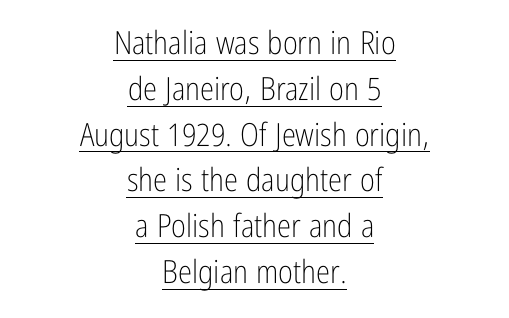
{"serif": "no", "italic": "no", "bold": "no", "weight": "light", "width": "condensed", "stroke_contrast": "low", "x_height": "medium", "monospaced": "no", "underline": "yes", "align": "center", "line_spacing": "normal", "line_spacing_ratio": 1.43, "letter_spacing": "normal", "letter_spacing_em": 0.0, "glyph_px": 32}
